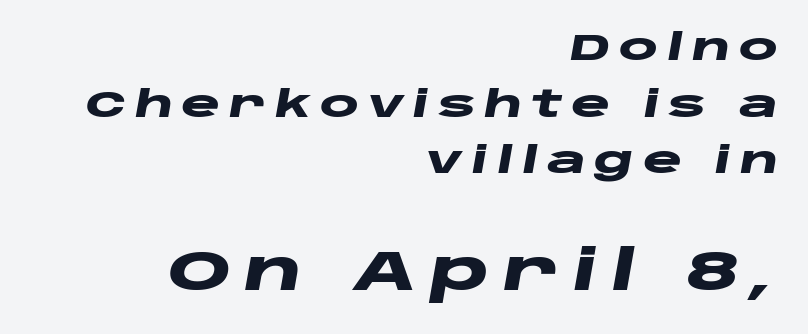
Q: Is the text bold? A: Yes.
Q: Is the text italic (slanted)? A: Yes, it leans right by about 10 degrees.
Q: Is the text underlined? A: No.
Q: How is the paragraph aligned? A: Right-aligned.
Q: Is the spacing between letters normal or unusually wide? A: Unusually wide.
Q: Is the spacing between lines tight, normal or loose? A: Normal.
Q: Which block of text is set in a larger size, the first (top) or the second (bottom)? A: The second (bottom) one.
Q: Width (condensed, normal, or wide)? A: Wide.
Q: Stroke contrast? A: Low.
Q: x-height? A: Large.
Q: Monospaced? A: No.
